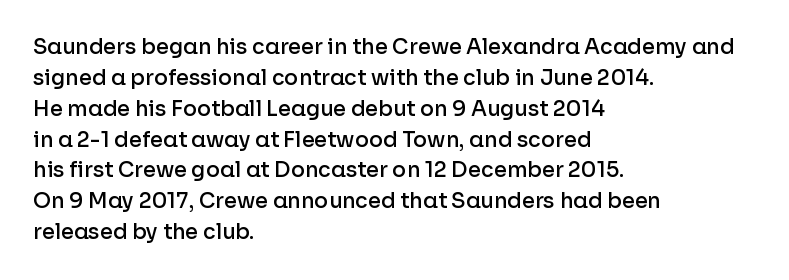
Q: Is the text bold? A: Semi-bold.
Q: Is the text italic (slanted)? A: No, it is upright.
Q: Is the text underlined? A: No.
Q: How is the paragraph aligned? A: Left-aligned.
Q: Is the spacing between letters normal or unusually wide? A: Normal.
Q: Is the spacing between lines tight, normal or loose? A: Normal.
